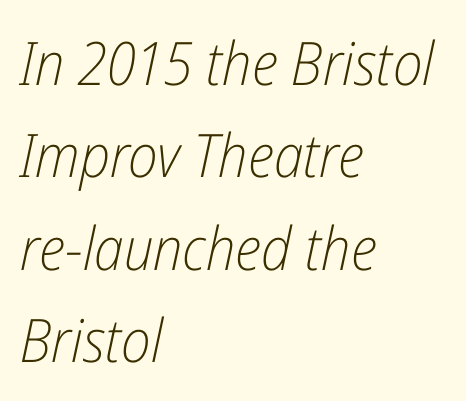
The ragged edge is on the right, which tells us the setting is flush left. Character widths vary here, with narrow letters taking less room than wide ones. What's the leading like? Ordinary, nothing unusual. Stems and bowls with no extra thickness — not bold. How are the letters spaced? Ordinarily, with no added tracking. Emphasis-style slanted type is in use.
